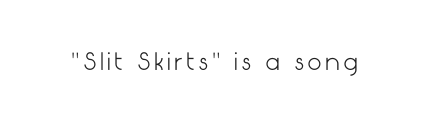
Honestly, there is no underline to notice here at all. This is roman type, the default non-slanted kind. Weight: not bold — regular or lighter.
